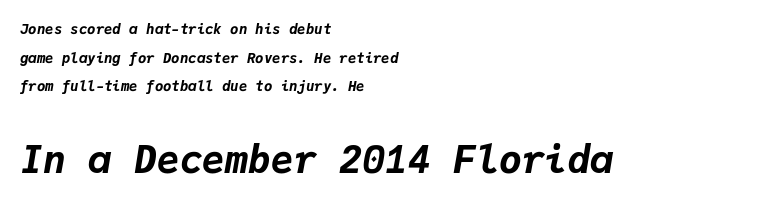
Each letter, wide or thin by design, is forced into the same width here. The passage shown leans; its letterforms are oblique. The horizontal fit of the characters is conventional and even. Widely set lines give the paragraph a tall, airy silhouette.
